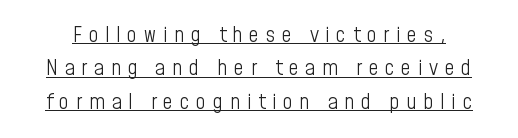
{"italic": "no", "bold": "no", "underline": "yes", "line_spacing": "normal", "line_spacing_ratio": 1.52, "letter_spacing": "wide", "letter_spacing_em": 0.3, "glyph_px": 22}
